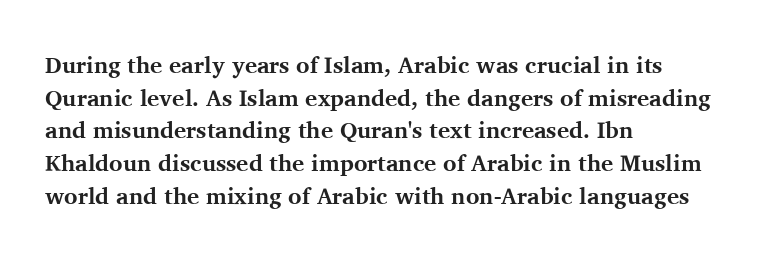
The image shows 23 px bold type, upright; set left-aligned, normal line spacing (1.42x), normal letter spacing, not underlined.
